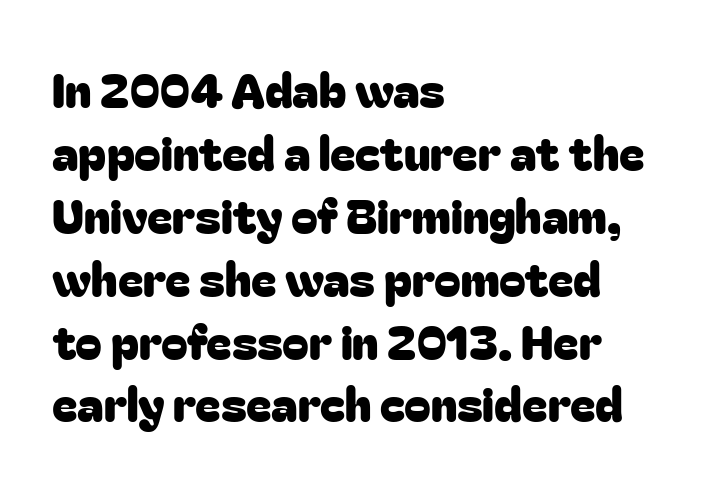
Q: Is the text italic (slanted)? A: No, it is upright.
Q: Is the typeface a serif or a sans-serif typeface? A: Sans-serif.
Q: Is the text underlined? A: No.
Q: How is the paragraph aligned? A: Left-aligned.
Q: Is the spacing between letters normal or unusually wide? A: Normal.
Q: Is the spacing between lines tight, normal or loose? A: Normal.
Q: Width (condensed, normal, or wide)? A: Normal.
Q: Stroke contrast? A: Low.
Q: x-height? A: Medium.
Q: Monospaced? A: No.
